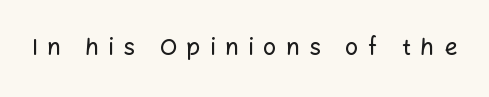
The image shows 23 px text type, upright; set unusually wide letter spacing (+0.42 em), not underlined.
